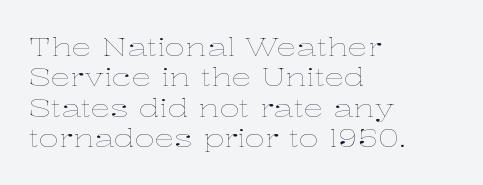
The image shows 25 px text type, upright; set left-aligned, line spacing 1.22x, normal letter spacing, not underlined.
